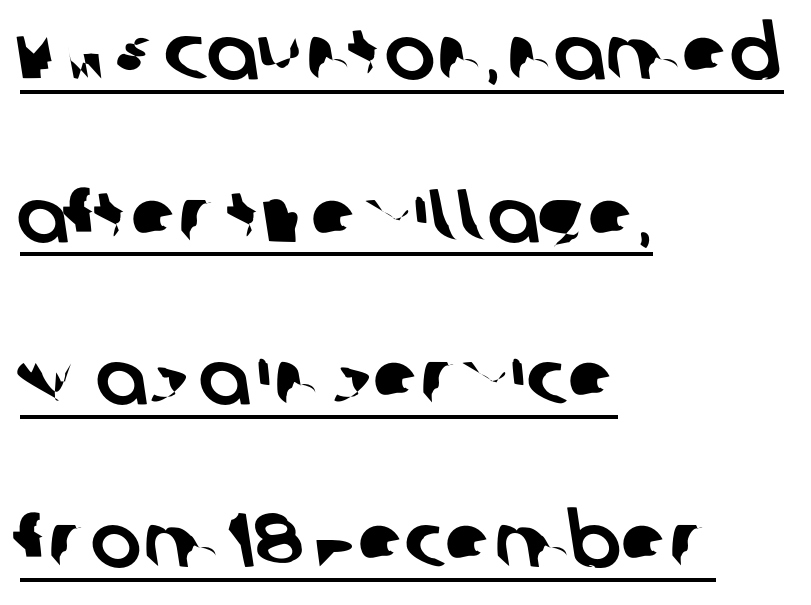
{"serif": "no", "width": "normal", "stroke_contrast": "low", "x_height": "large", "monospaced": "no", "underline": "yes", "align": "left", "line_spacing": "loose", "line_spacing_ratio": 2.14, "letter_spacing": "normal", "letter_spacing_em": 0.0, "glyph_px": 76}
